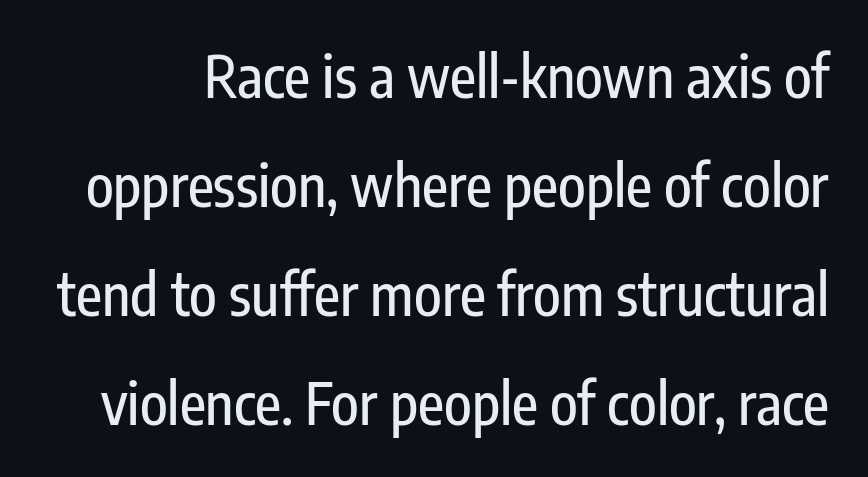
The letters sit at their default tracking, neither squeezed nor spread. A typesetter would call this proportional, since set widths differ per character. Vertical strokes here are truly vertical. Vertically, the passage feels expansive, rows floating well apart. Typographically, this falls in the sans-serif category.
